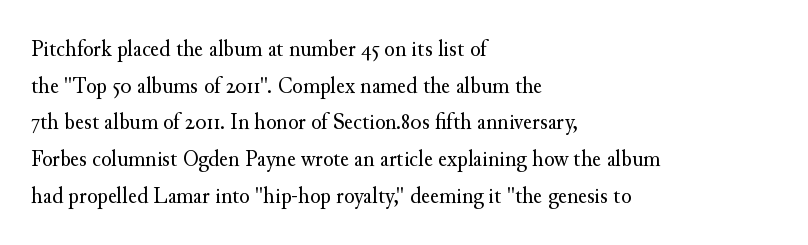
{"italic": "no", "bold": "no", "underline": "no", "align": "left", "line_spacing": "normal", "line_spacing_ratio": 1.53, "letter_spacing": "normal", "letter_spacing_em": 0.0, "glyph_px": 24}
